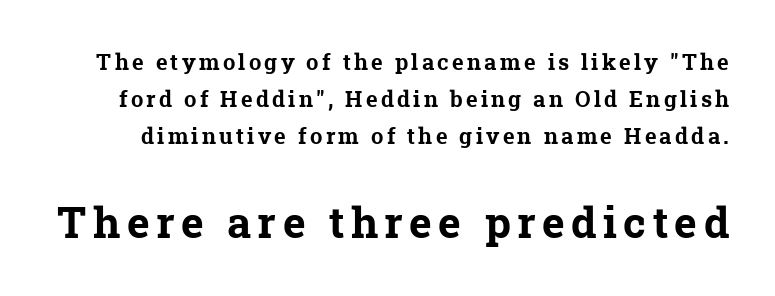
The image shows 43 px bold serif type; set normal line spacing (1.69x), not underlined; the second (bottom) block is 1.95x larger; low stroke contrast and a medium x-height.
